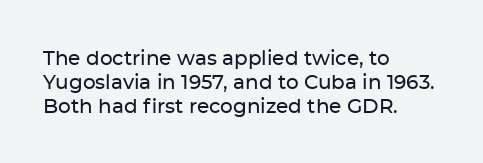
The image shows 20 px text type, upright; set left-aligned, line spacing 1.21x, normal letter spacing, not underlined.
